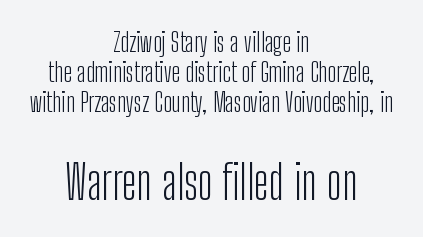
Q: Is the text bold? A: No.
Q: Is the text italic (slanted)? A: No, it is upright.
Q: Is the typeface a serif or a sans-serif typeface? A: Sans-serif.
Q: Is the text underlined? A: No.
Q: How is the paragraph aligned? A: Centered.
Q: Is the spacing between letters normal or unusually wide? A: Normal.
Q: Is the spacing between lines tight, normal or loose? A: Tight.
Q: Which block of text is set in a larger size, the first (top) or the second (bottom)? A: The second (bottom) one.
Q: Width (condensed, normal, or wide)? A: Condensed.
Q: Stroke contrast? A: Low.
Q: x-height? A: Medium.
Q: Monospaced? A: No.
